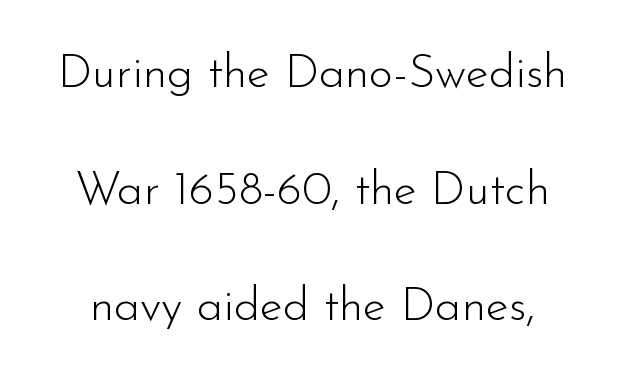
{"serif": "no", "italic": "no", "bold": "no", "weight": "light", "width": "normal", "stroke_contrast": "low", "x_height": "small", "monospaced": "no", "underline": "no", "line_spacing": "loose", "line_spacing_ratio": 2.48, "letter_spacing": "normal", "letter_spacing_em": 0.0, "glyph_px": 47}
